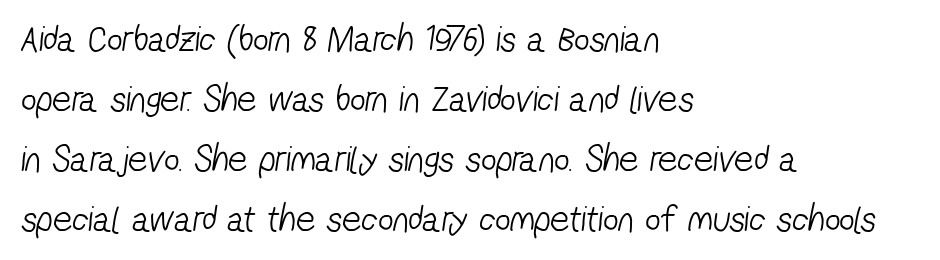
{"serif": "no", "bold": "no", "weight": "light", "width": "condensed", "stroke_contrast": "low", "x_height": "medium", "monospaced": "no", "underline": "no", "align": "left", "line_spacing": "normal", "line_spacing_ratio": 1.58, "letter_spacing": "normal", "letter_spacing_em": 0.0, "glyph_px": 38}
